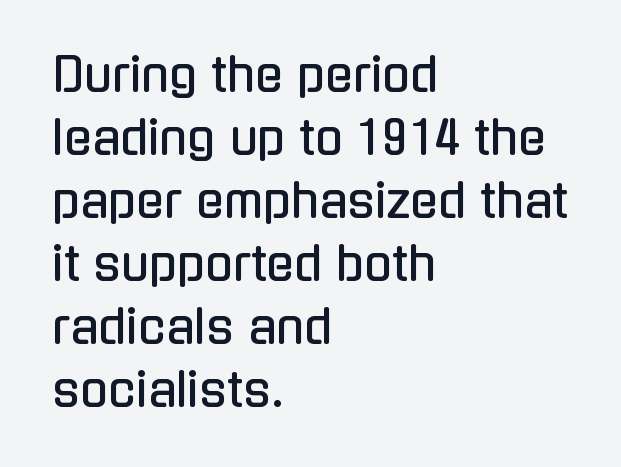
Tracking here is standard; glyphs follow each other at the usual distance. Beneath every word, the page is bare. The leading is moderate, giving the passage an even texture. Varying glyph widths throughout — classic text-font behaviour. Unlike a traditional serif, this face leaves its strokes unadorned. All the whitespace from short lines collects on the right.
